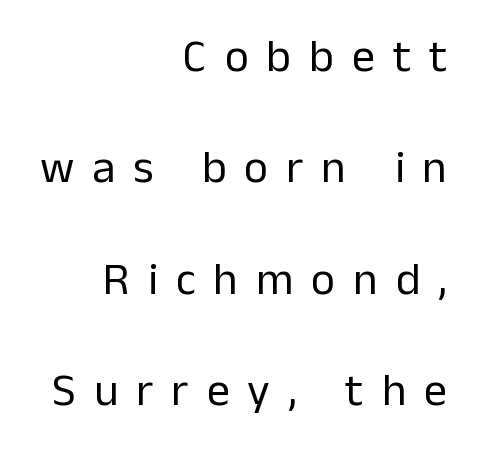
These lines have a slow, spaced-out rhythm from letter to letter. Unmarked baselines from the first word to the last. Heft: none added — not bold. This is sans-serif lettering, the kind often seen on screens and signage. One-word summary of the alignment: right. Is there much room between lines? Yes — plenty of vertical air separates them.
